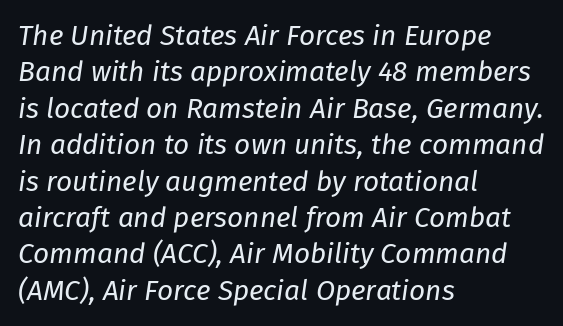
Q: Is the text bold? A: No.
Q: Is the text italic (slanted)? A: Yes, it leans right by about 8 degrees.
Q: Is the text underlined? A: No.
Q: How is the paragraph aligned? A: Left-aligned.
Q: Is the spacing between letters normal or unusually wide? A: Normal.
Q: Is the spacing between lines tight, normal or loose? A: Normal.
Q: Width (condensed, normal, or wide)? A: Normal.
Q: Stroke contrast? A: Low.
Q: x-height? A: Medium.
Q: Monospaced? A: No.
